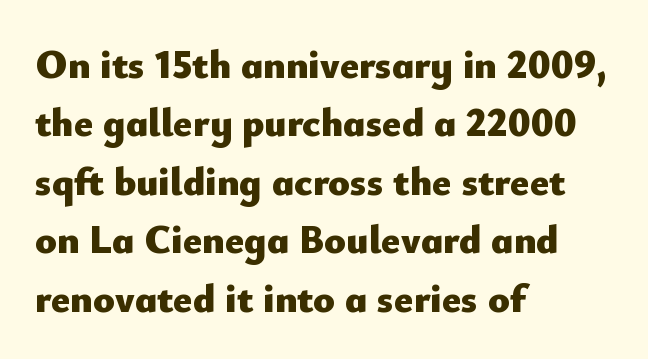
{"serif": "no", "italic": "no", "bold": "yes", "weight": "heavy", "width": "normal", "stroke_contrast": "low", "x_height": "small", "monospaced": "no", "underline": "no", "align": "left", "line_spacing": "normal", "line_spacing_ratio": 1.46, "letter_spacing": "normal", "letter_spacing_em": 0.0, "glyph_px": 40}
